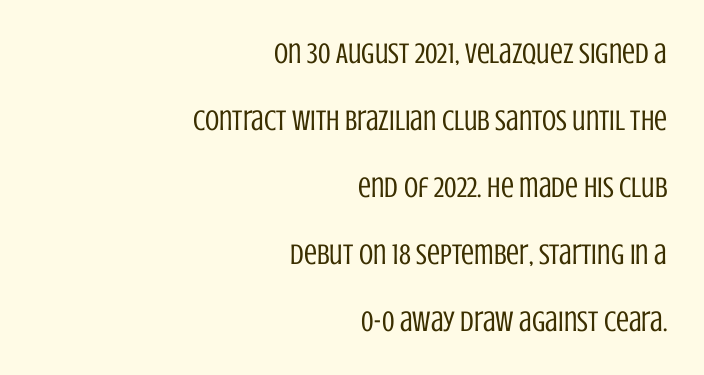
The image shows 29 px regular-weight, condensed sans-serif type, upright; set right-aligned, loose line spacing (2.31x), normal letter spacing, not underlined; low stroke contrast and a large x-height.
